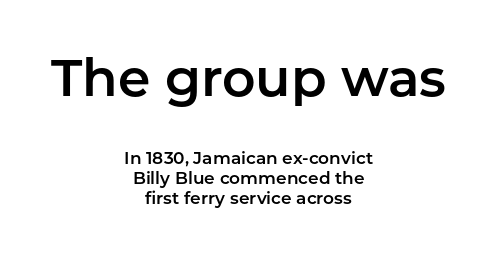
Q: Is the text italic (slanted)? A: No, it is upright.
Q: Is the typeface a serif or a sans-serif typeface? A: Sans-serif.
Q: Is the text underlined? A: No.
Q: How is the paragraph aligned? A: Centered.
Q: Is the spacing between letters normal or unusually wide? A: Normal.
Q: Which block of text is set in a larger size, the first (top) or the second (bottom)? A: The first (top) one.
Q: Width (condensed, normal, or wide)? A: Normal.
Q: Stroke contrast? A: Low.
Q: x-height? A: Medium.
Q: Monospaced? A: No.
